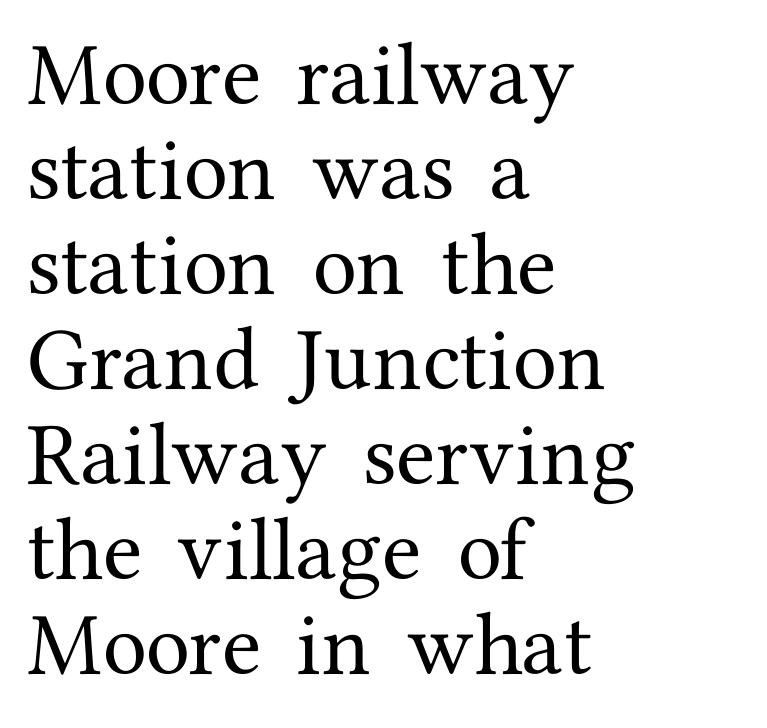
{"serif": "yes", "italic": "no", "width": "normal", "stroke_contrast": "medium", "x_height": "medium", "monospaced": "no", "underline": "no", "align": "left", "line_spacing": "normal", "line_spacing_ratio": 1.32, "letter_spacing": "normal", "letter_spacing_em": 0.0, "glyph_px": 72}
